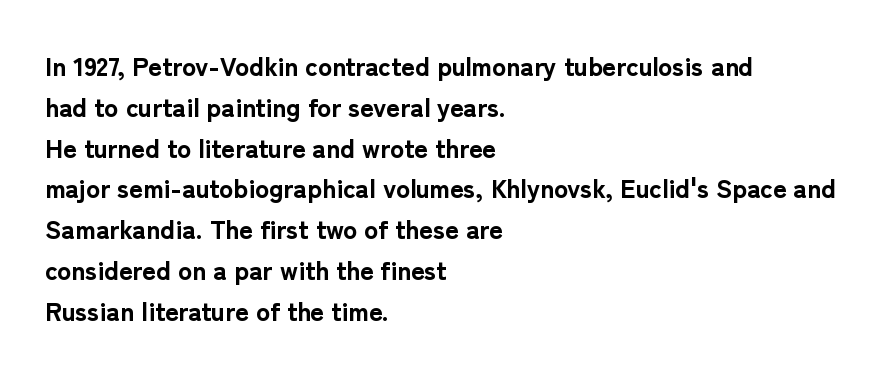
Q: Is the text bold? A: Yes.
Q: Is the text italic (slanted)? A: No, it is upright.
Q: Is the text underlined? A: No.
Q: How is the paragraph aligned? A: Left-aligned.
Q: Is the spacing between letters normal or unusually wide? A: Normal.
Q: Is the spacing between lines tight, normal or loose? A: Normal.
